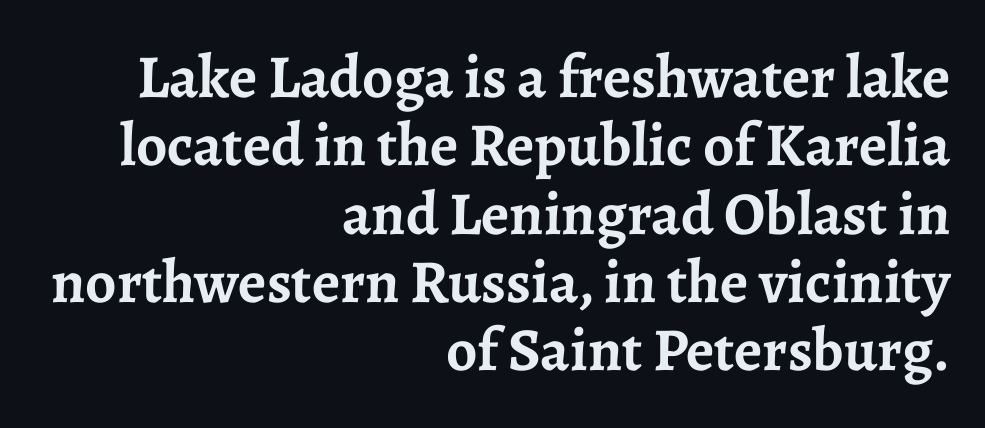
The image shows 61 px semibold serif type, upright; set right-aligned, tight line spacing (1.12x), normal letter spacing, not underlined; low stroke contrast and a medium x-height.
